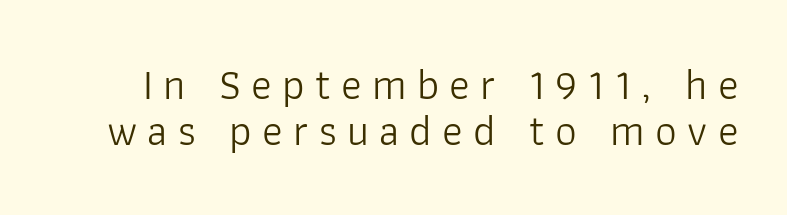
{"serif": "no", "italic": "no", "bold": "no", "weight": "light", "width": "normal", "stroke_contrast": "low", "x_height": "medium", "monospaced": "no", "underline": "no", "line_spacing": "tight", "line_spacing_ratio": 1.08, "letter_spacing": "wide", "letter_spacing_em": 0.24, "glyph_px": 43}
